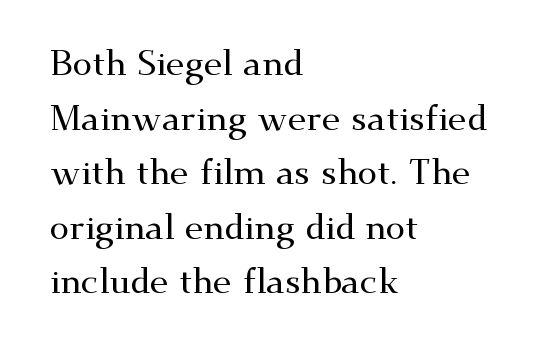
The image shows 35 px wide serif type, upright; set left-aligned, normal line spacing (1.56x), normal letter spacing, not underlined; medium stroke contrast and a small x-height.
